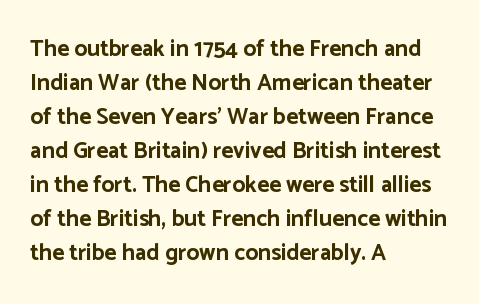
{"italic": "no", "bold": "yes", "underline": "no", "align": "left", "line_spacing": "normal", "line_spacing_ratio": 1.48, "letter_spacing": "normal", "letter_spacing_em": 0.0, "glyph_px": 23}
